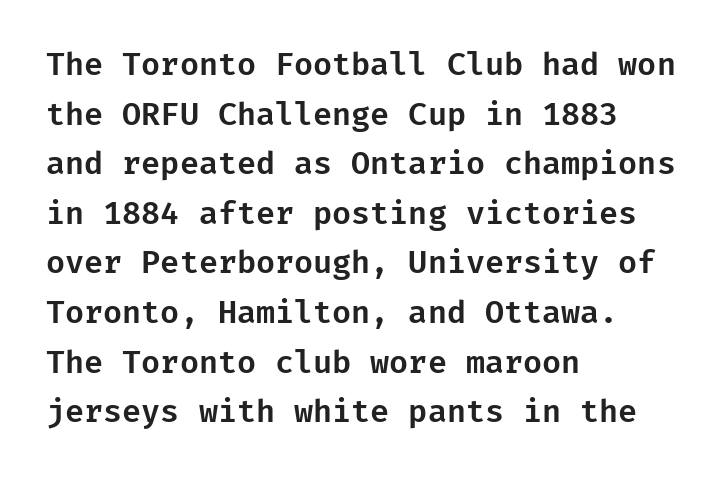
{"serif": "no", "italic": "no", "width": "normal", "stroke_contrast": "low", "x_height": "medium", "underline": "no", "align": "left", "line_spacing": "normal", "line_spacing_ratio": 1.6, "letter_spacing": "normal", "letter_spacing_em": 0.0, "glyph_px": 31}
